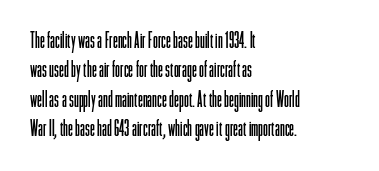
The image shows 22 px text type, upright; set left-aligned, normal line spacing (1.33x), normal letter spacing, not underlined.
